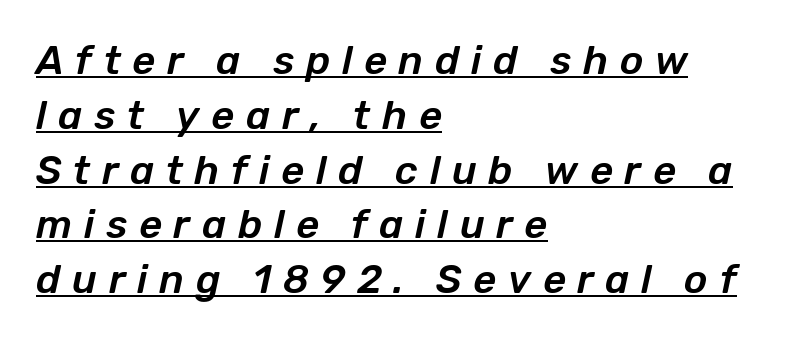
Q: Is the text italic (slanted)? A: Yes, it leans right by about 12 degrees.
Q: Is the text underlined? A: Yes.
Q: How is the paragraph aligned? A: Left-aligned.
Q: Is the spacing between letters normal or unusually wide? A: Unusually wide.
Q: Is the spacing between lines tight, normal or loose? A: Normal.
Q: Width (condensed, normal, or wide)? A: Normal.
Q: Stroke contrast? A: Low.
Q: x-height? A: Medium.
Q: Monospaced? A: No.
